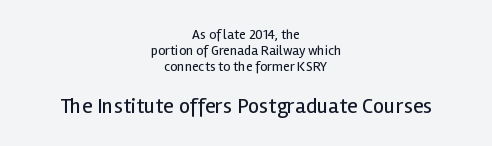
Descenders hang freely into open space. The second block has been scaled up relative to the first. Both edges are ragged and mirror each other, which tells us the setting is centered. This is the regular roman posture of the typeface.
